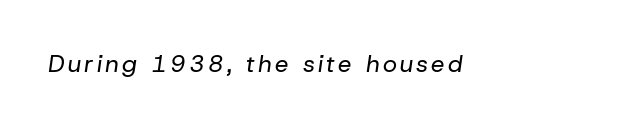
Underlining? Definitely not there. No chunkiness to these letters — they're not bold. The lettering tilts uniformly, giving the passage an italic look.
